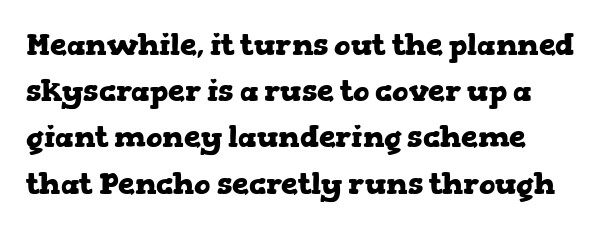
Words float on clear page, feet unadorned. The face used here is rendered with its standard letterfit. This is the regular roman posture of the typeface. Is this a sans? No — the strokes have serifs. The designer left line spacing at the default. The rendering uses a bold face; every stroke is thick and dark.
